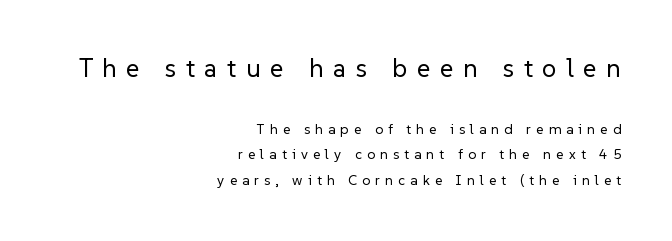
The image shows 26 px text type, upright; set right-aligned, line spacing 1.84x, unusually wide letter spacing (+0.37 em), not underlined; the first (top) block is 1.86x larger.
